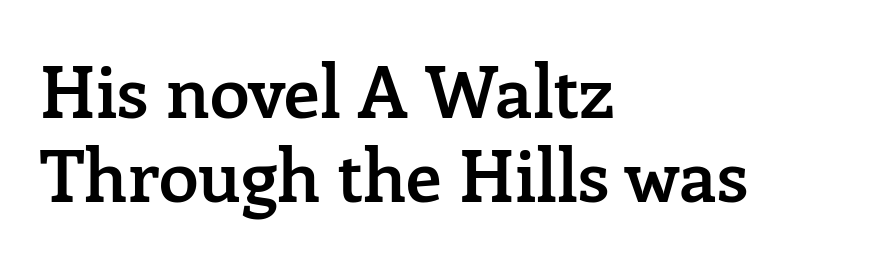
Regarding serifs, this sample has them. The rendering anchors every line to the left-hand side. The specimen omits any rule beneath the text block's lines. The passage shown is typed in a proportional face where columns would drift. Glyph-to-glyph distance matches everyday printed text.
